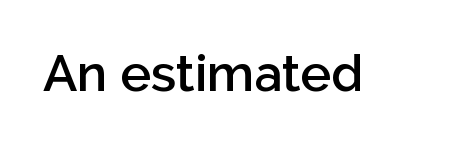
Q: Is the text bold? A: Semi-bold.
Q: Is the text italic (slanted)? A: No, it is upright.
Q: Is the typeface a serif or a sans-serif typeface? A: Sans-serif.
Q: Is the text underlined? A: No.
Q: Is the spacing between letters normal or unusually wide? A: Normal.
Q: Width (condensed, normal, or wide)? A: Normal.
Q: Stroke contrast? A: Low.
Q: x-height? A: Medium.
Q: Monospaced? A: No.
